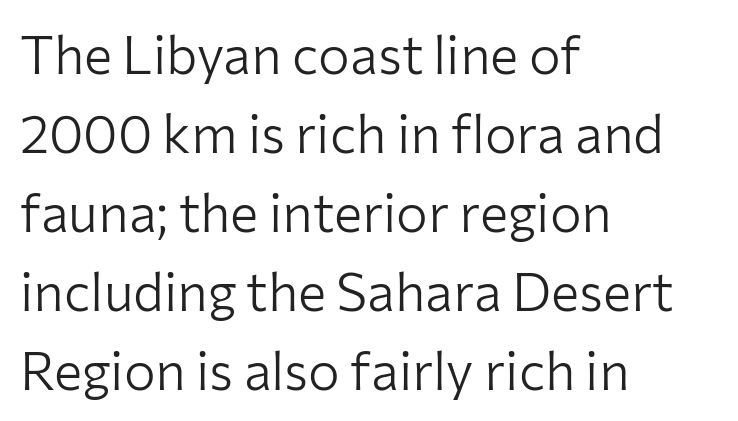
Q: Is the text bold? A: No.
Q: Is the text italic (slanted)? A: No, it is upright.
Q: Is the typeface a serif or a sans-serif typeface? A: Sans-serif.
Q: Is the text underlined? A: No.
Q: How is the paragraph aligned? A: Left-aligned.
Q: Is the spacing between letters normal or unusually wide? A: Normal.
Q: Is the spacing between lines tight, normal or loose? A: Normal.
Q: Width (condensed, normal, or wide)? A: Normal.
Q: Stroke contrast? A: Low.
Q: x-height? A: Medium.
Q: Monospaced? A: No.
